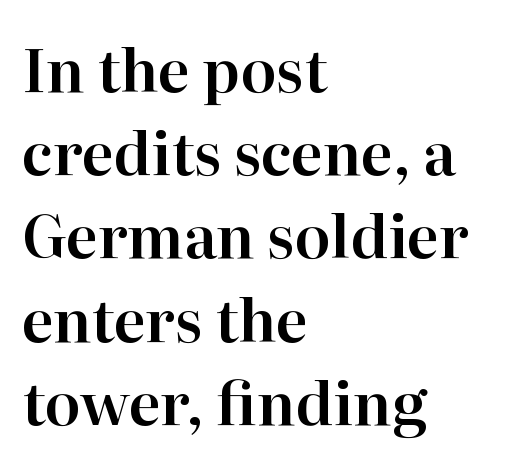
The letters carry serifs — small finishing strokes at the ends of their stems. The specimen reads as upright at a glance. Characters follow at the spacing the type designer built in. The line-height multiplier appears to be the usual default. Each letter keeps its own natural width here, so spacing adapts to shape.
